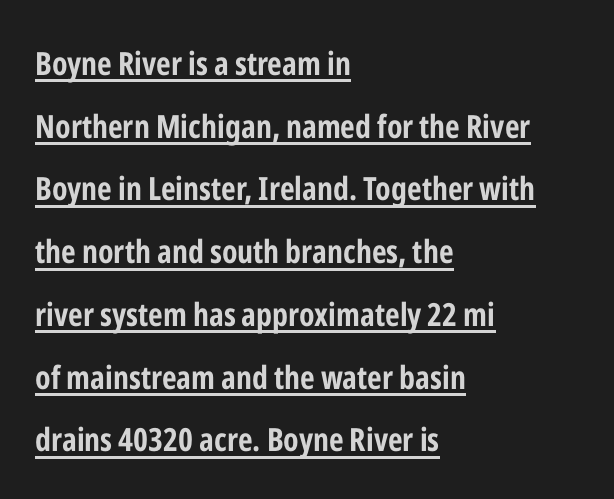
Honestly, the underline is the first thing you notice here. Which margin do the lines hug? The left one — the right edge is uneven. Think of a printed novel: that variable character pitch is what you see here. These lines stand farther apart than default settings would place them.
